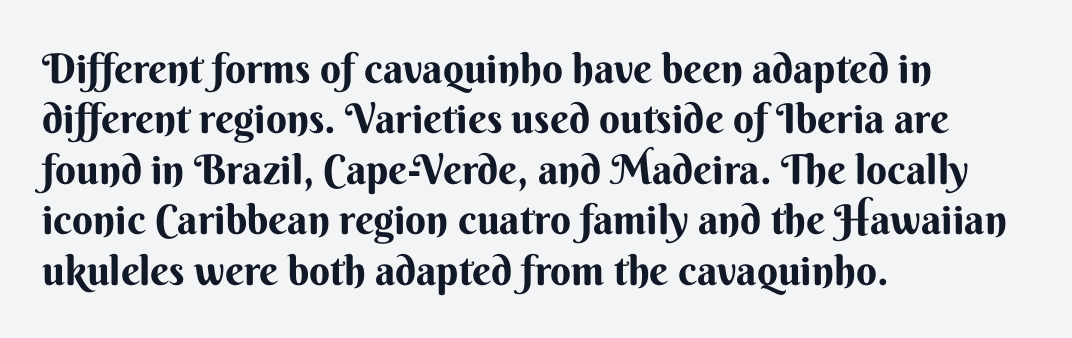
A classic flush-left, rag-right setting is used for this passage. The tracking reads as untouched default to a designer's eye. Any mark beneath the type? The region is blank. Stroke terminals: plain, sans-serif. A dark, heavy texture on the line: the type is bold. The letters stand straight up with perfectly vertical stems.
